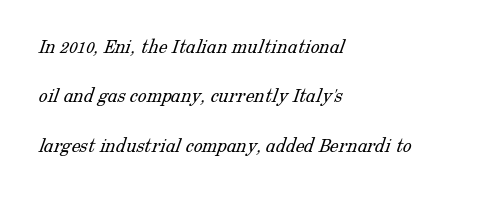
The image shows 22 px text type; set left-aligned, loose line spacing (2.25x), normal letter spacing, not underlined.
